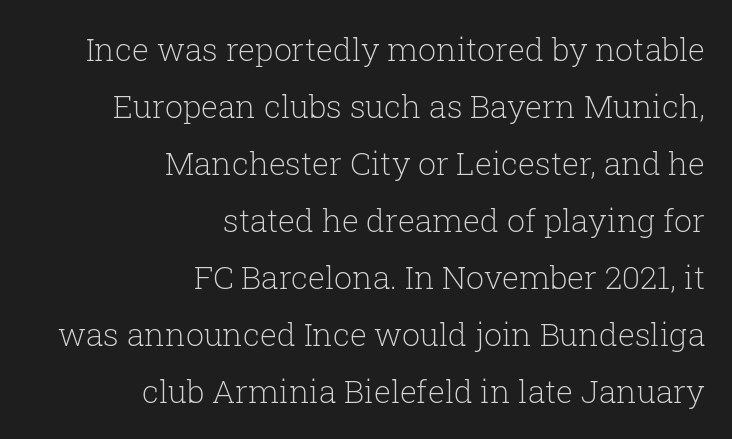
Are there feet on the stems? There are — it's a serif. Spacing verdict: proportional, widths tailored to each character. No word sits above an underline. The font sits on the lighter half of the weight spectrum, regular included.
